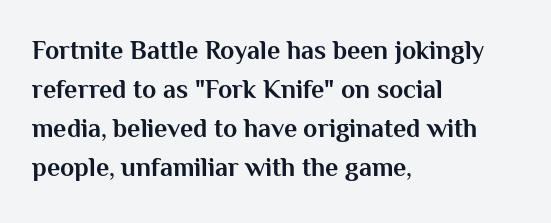
Q: Is the text bold? A: Yes.
Q: Is the text italic (slanted)? A: No, it is upright.
Q: Is the text underlined? A: No.
Q: How is the paragraph aligned? A: Left-aligned.
Q: Is the spacing between letters normal or unusually wide? A: Normal.
Q: Is the spacing between lines tight, normal or loose? A: Normal.
